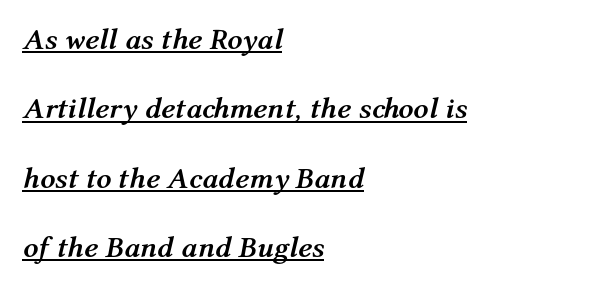
Q: Is the text bold? A: Yes.
Q: Is the text italic (slanted)? A: Yes, it leans right by about 12 degrees.
Q: Is the text underlined? A: Yes.
Q: How is the paragraph aligned? A: Left-aligned.
Q: Is the spacing between letters normal or unusually wide? A: Normal.
Q: Is the spacing between lines tight, normal or loose? A: Loose.
Q: Width (condensed, normal, or wide)? A: Normal.
Q: Stroke contrast? A: Medium.
Q: x-height? A: Medium.
Q: Monospaced? A: No.
